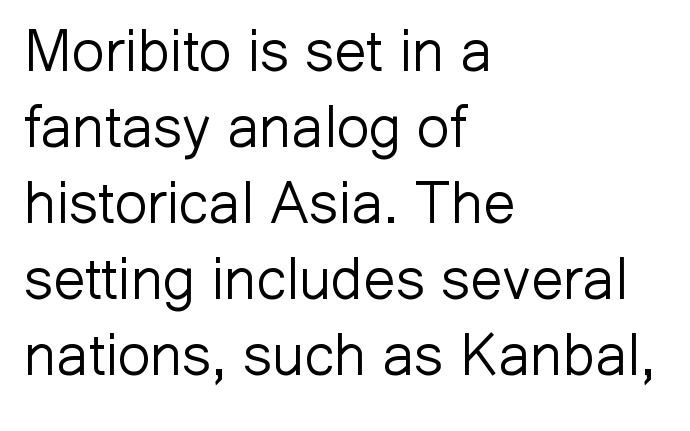
These lines are rendered in a variable-pitch font. The tracking reads as untouched default to a designer's eye. The gap between lines stays unmarked. Check where the strokes stop: nothing finishes them off — pure sans. Interline gaps are of average width in this sample.
